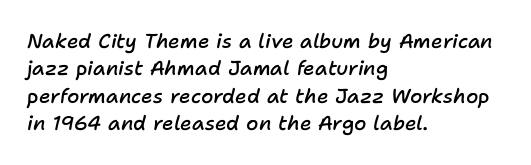
The image shows 20 px text type, italic (leaning right); set left-aligned, normal line spacing (1.37x), normal letter spacing, not underlined.
